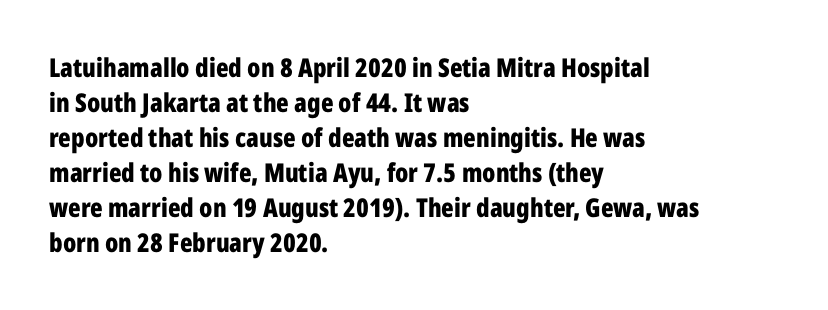
Spacing between characters is what you'd get straight out of the box. If you drew a line through each stem, it would be perfectly vertical. Which margin do the lines hug? The left one — the right edge is uneven. Leading: standard. Is the type bold? Yes — the strokes are clearly thick and heavy.
